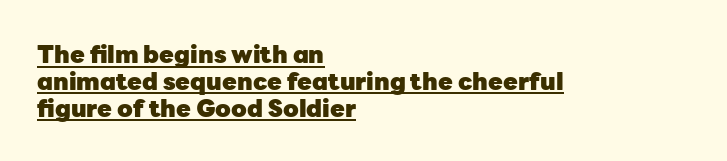
The image shows 24 px bold type, upright; set left-aligned, tight line spacing (1.12x), normal letter spacing, underlined.
